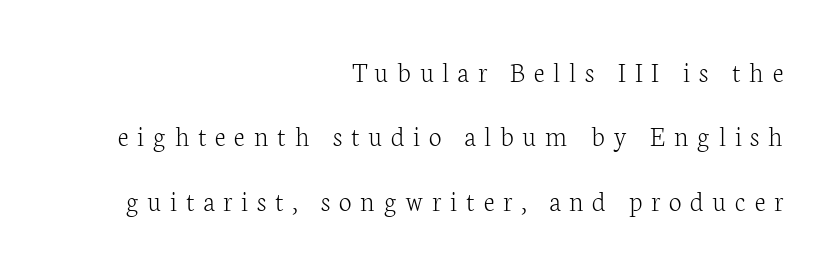
All the whitespace from short lines collects on the left. Descender tails drop into unmarked territory. The weight would be labelled regular, book, light, or lighter still. Letter spacing: wide. A serif font was chosen for this passage.
